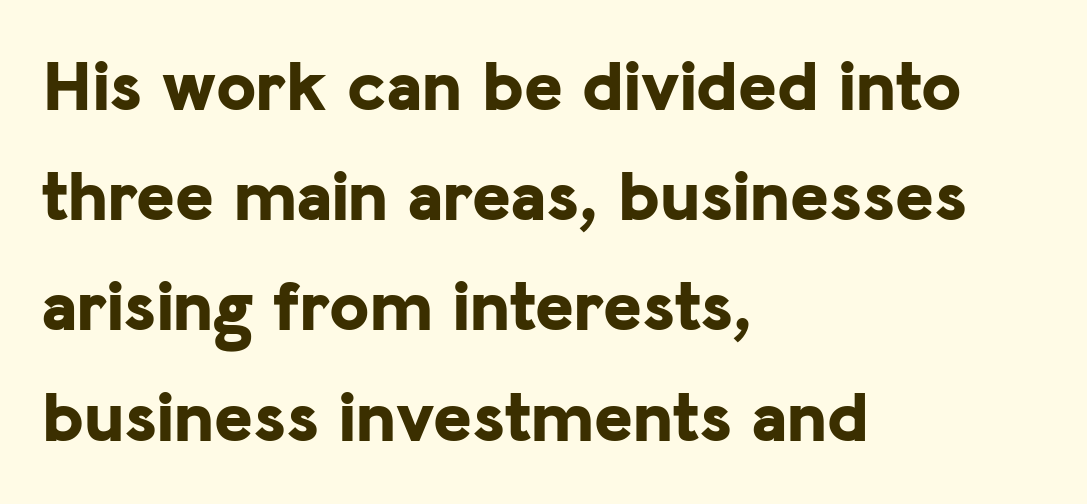
{"serif": "no", "italic": "no", "bold": "yes", "weight": "bold", "width": "normal", "stroke_contrast": "low", "x_height": "medium", "monospaced": "no", "underline": "no", "align": "left", "line_spacing": "normal", "line_spacing_ratio": 1.51, "letter_spacing": "normal", "letter_spacing_em": 0.0, "glyph_px": 73}
